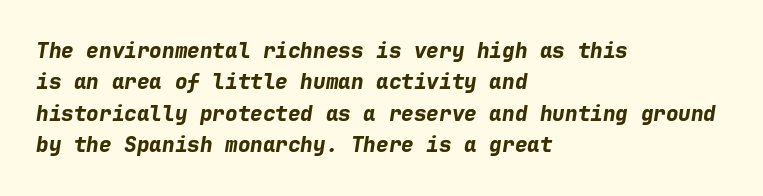
Q: Is the text bold? A: Yes.
Q: Is the text italic (slanted)? A: Yes, it leans right by about 9 degrees.
Q: Is the text underlined? A: No.
Q: How is the paragraph aligned? A: Left-aligned.
Q: Is the spacing between letters normal or unusually wide? A: Normal.
Q: Is the spacing between lines tight, normal or loose? A: Normal.
